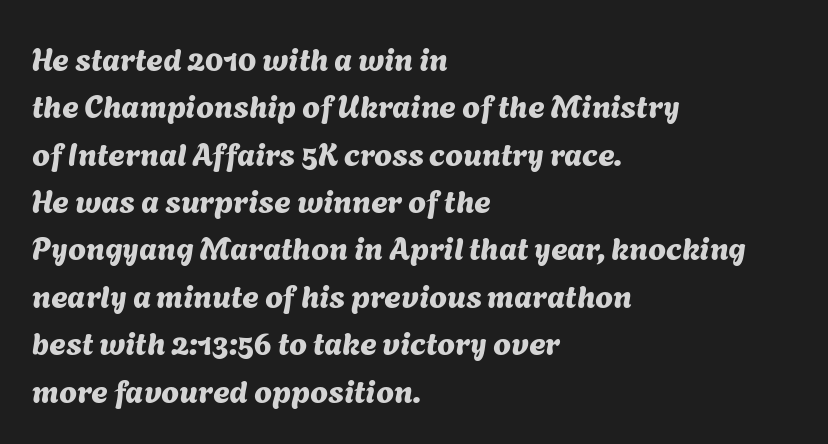
{"serif": "no", "width": "normal", "stroke_contrast": "medium", "x_height": "medium", "monospaced": "no", "underline": "no", "align": "left", "line_spacing": "normal", "line_spacing_ratio": 1.48, "letter_spacing": "normal", "letter_spacing_em": 0.0, "glyph_px": 32}
